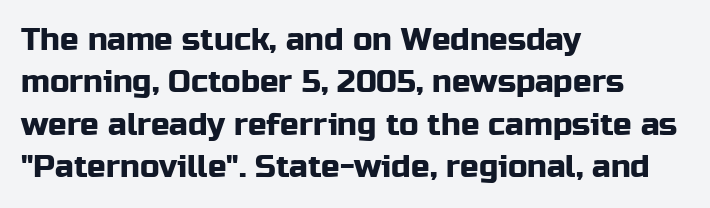
The compositor pushed each line to the left boundary. The axis of the letterforms is exactly vertical. Leading matches the norm, producing a regular column. The passage shown is typed in a proportional face where columns would drift.
